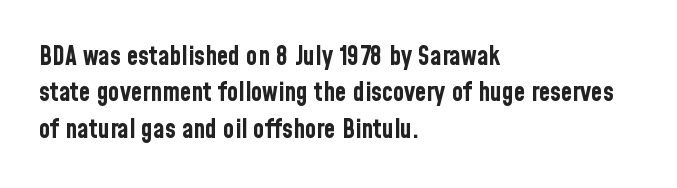
Q: Is the text bold? A: Yes.
Q: Is the text italic (slanted)? A: No, it is upright.
Q: Is the text underlined? A: No.
Q: How is the paragraph aligned? A: Left-aligned.
Q: Is the spacing between letters normal or unusually wide? A: Normal.
Q: Is the spacing between lines tight, normal or loose? A: Normal.
